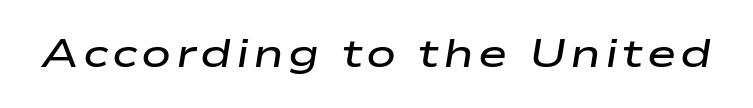
The image shows 40 px semibold, wide type, italic (leaning right); set not underlined; low stroke contrast and a medium x-height.
